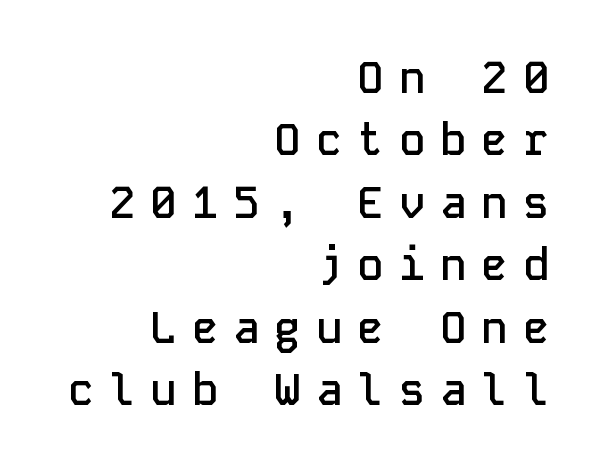
Q: Is the text bold? A: Semi-bold.
Q: Is the text italic (slanted)? A: No, it is upright.
Q: Is the typeface a serif or a sans-serif typeface? A: Sans-serif.
Q: Is the text underlined? A: No.
Q: How is the paragraph aligned? A: Right-aligned.
Q: Is the spacing between letters normal or unusually wide? A: Unusually wide.
Q: Is the spacing between lines tight, normal or loose? A: Normal.
Q: Width (condensed, normal, or wide)? A: Normal.
Q: Stroke contrast? A: Low.
Q: x-height? A: Medium.
Q: Monospaced? A: Yes.
